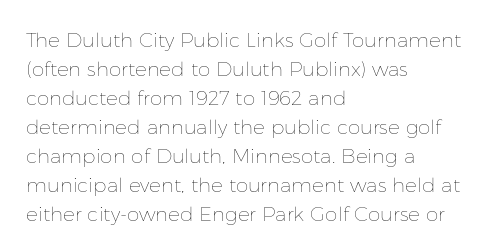
{"italic": "no", "bold": "no", "underline": "no", "align": "left", "line_spacing": "normal", "line_spacing_ratio": 1.45, "letter_spacing": "normal", "letter_spacing_em": 0.0, "glyph_px": 20}
